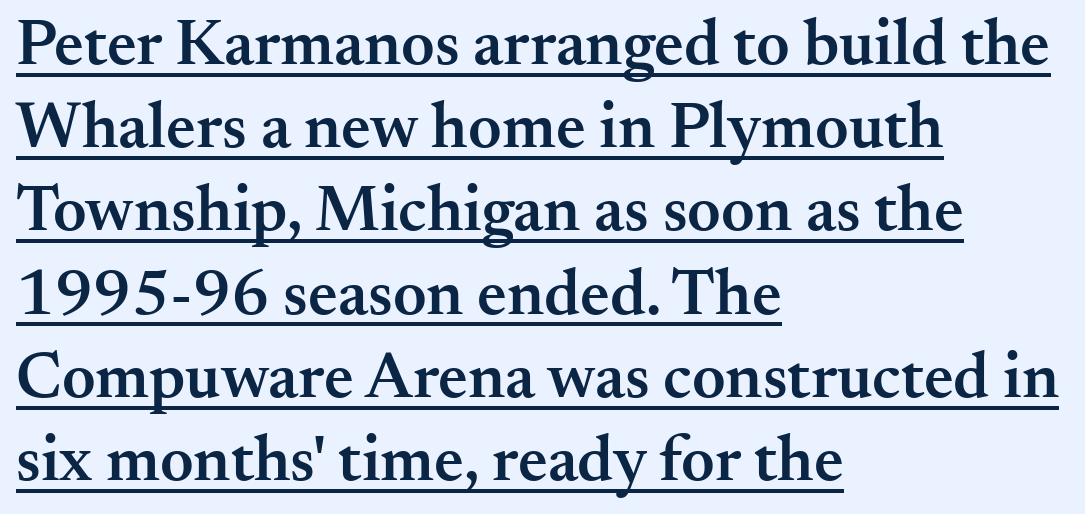
Q: Is the text bold? A: Semi-bold.
Q: Is the text italic (slanted)? A: No, it is upright.
Q: Is the typeface a serif or a sans-serif typeface? A: Serif.
Q: Is the text underlined? A: Yes.
Q: How is the paragraph aligned? A: Left-aligned.
Q: Is the spacing between letters normal or unusually wide? A: Normal.
Q: Is the spacing between lines tight, normal or loose? A: Normal.
Q: Width (condensed, normal, or wide)? A: Normal.
Q: Stroke contrast? A: Medium.
Q: x-height? A: Small.
Q: Monospaced? A: No.
